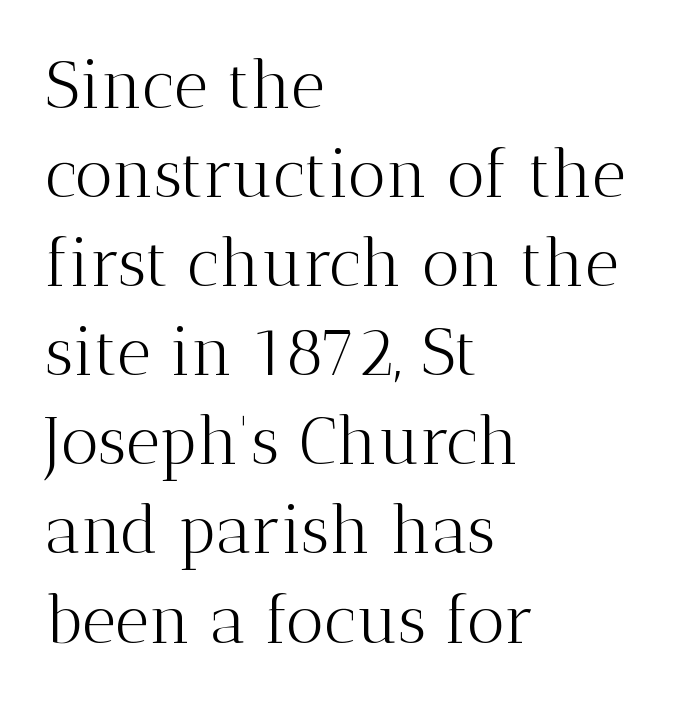
{"serif": "yes", "italic": "no", "bold": "no", "weight": "light", "width": "normal", "stroke_contrast": "medium", "x_height": "medium", "monospaced": "no", "underline": "no", "align": "left", "line_spacing": "normal", "line_spacing_ratio": 1.35, "letter_spacing": "normal", "letter_spacing_em": 0.0, "glyph_px": 66}
